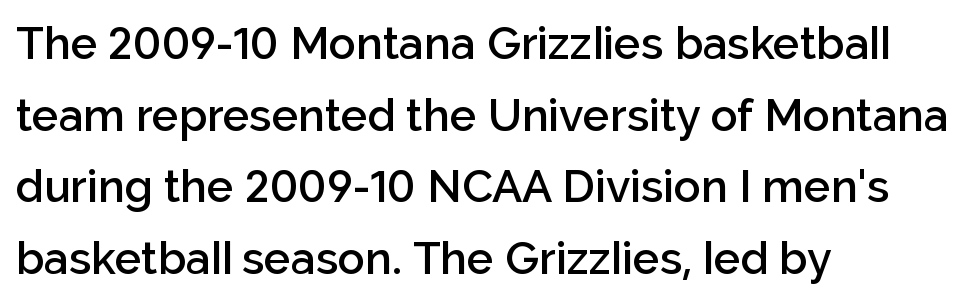
{"serif": "no", "italic": "no", "bold": "semi", "weight": "semibold", "width": "normal", "stroke_contrast": "low", "x_height": "medium", "monospaced": "no", "underline": "no", "align": "left", "line_spacing": "normal", "line_spacing_ratio": 1.59, "letter_spacing": "normal", "letter_spacing_em": 0.0, "glyph_px": 45}
